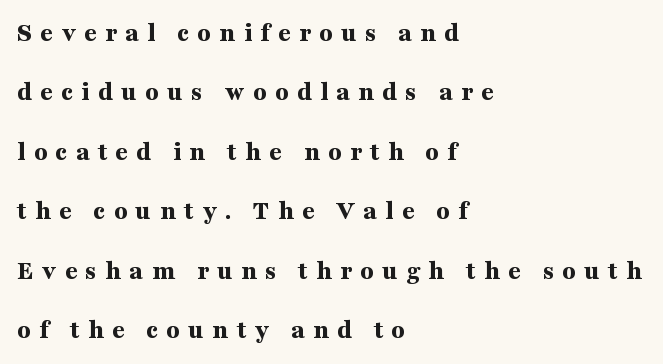
The image shows 27 px bold type, upright; set left-aligned, loose line spacing (2.2x), unusually wide letter spacing (+0.31 em), not underlined.
